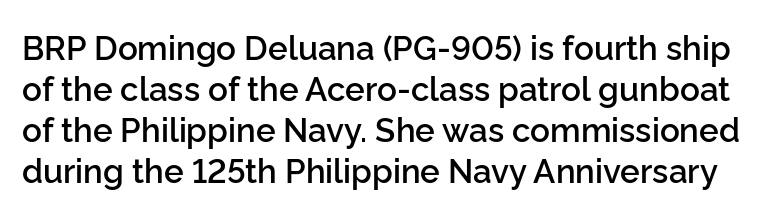
{"serif": "no", "italic": "no", "bold": "semi", "weight": "semibold", "width": "normal", "stroke_contrast": "low", "x_height": "medium", "monospaced": "no", "underline": "no", "line_spacing_ratio": 1.24, "letter_spacing": "normal", "letter_spacing_em": 0.0, "glyph_px": 33}
